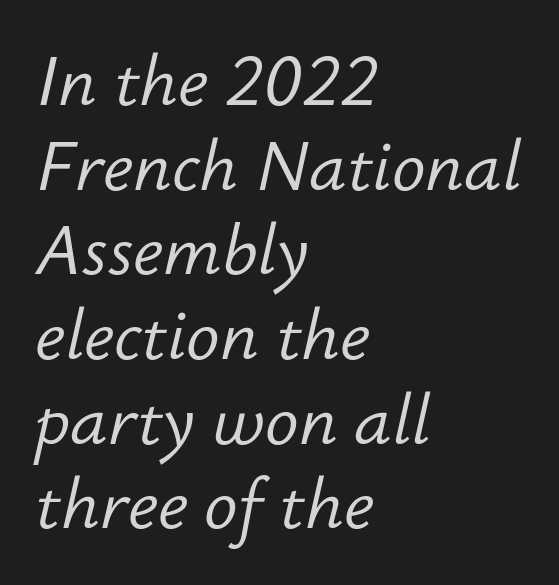
The image shows 70 px light type, italic (leaning right); set left-aligned, line spacing 1.21x, normal letter spacing, not underlined; low stroke contrast and a small x-height.
